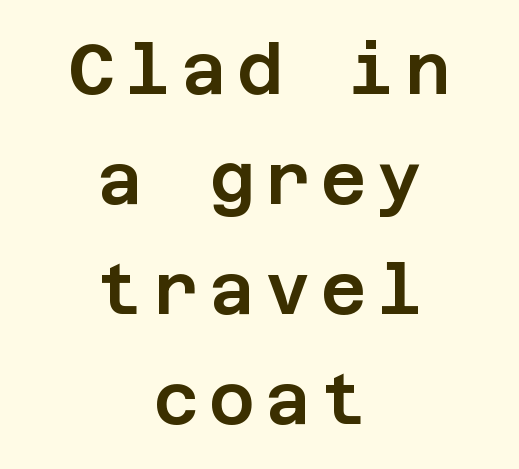
{"serif": "no", "italic": "no", "width": "normal", "stroke_contrast": "low", "x_height": "large", "underline": "no", "align": "center", "line_spacing": "normal", "line_spacing_ratio": 1.57, "glyph_px": 70}
